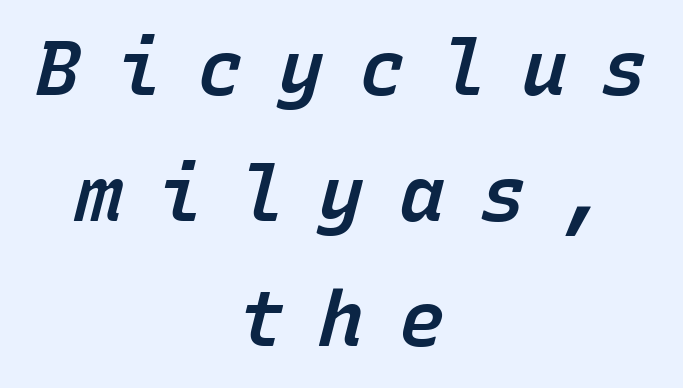
{"italic": "yes", "lean": "right", "slant_degrees": 15, "bold": "semi", "weight": "semibold", "width": "normal", "stroke_contrast": "low", "x_height": "medium", "monospaced": "yes", "underline": "no", "align": "center", "line_spacing": "normal", "line_spacing_ratio": 1.63, "letter_spacing": "wide", "letter_spacing_em": 0.45, "glyph_px": 77}
